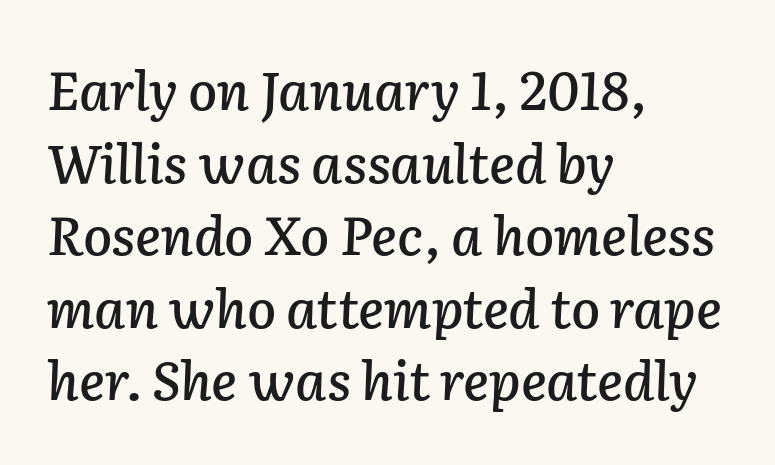
Q: Is the text italic (slanted)? A: Yes, it leans right by about 2 degrees.
Q: Is the text underlined? A: No.
Q: How is the paragraph aligned? A: Left-aligned.
Q: Is the spacing between letters normal or unusually wide? A: Normal.
Q: Is the spacing between lines tight, normal or loose? A: Normal.
Q: Width (condensed, normal, or wide)? A: Normal.
Q: Stroke contrast? A: Low.
Q: x-height? A: Medium.
Q: Monospaced? A: No.
